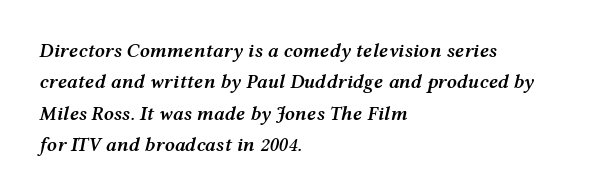
{"italic": "yes", "lean": "right", "slant_degrees": 12, "bold": "semi", "underline": "no", "align": "left", "line_spacing": "normal", "line_spacing_ratio": 1.57, "letter_spacing": "normal", "letter_spacing_em": 0.0, "glyph_px": 20}
